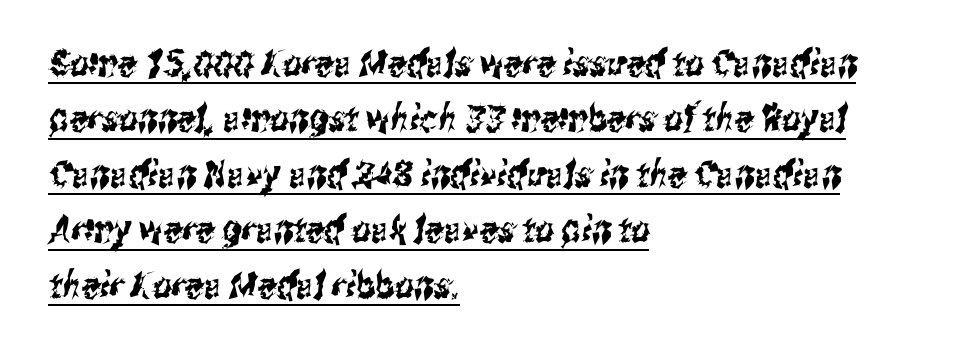
{"serif": "no", "width": "condensed", "stroke_contrast": "medium", "x_height": "medium", "monospaced": "no", "underline": "yes", "align": "left", "line_spacing": "normal", "line_spacing_ratio": 1.5, "letter_spacing": "normal", "letter_spacing_em": 0.0, "glyph_px": 37}
